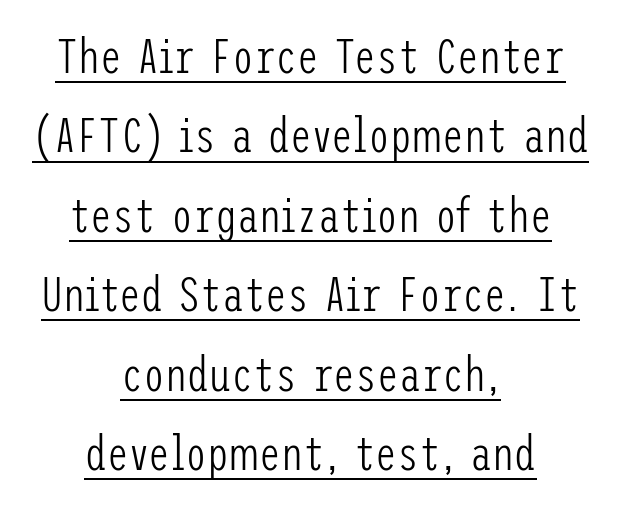
The leading is moderate, giving the passage an even texture. The specimen reads as upright at a glance. Weight: in the light-to-regular range. A typographer would call this underscored text. What kind of face is this? One without serifs — a sans.
